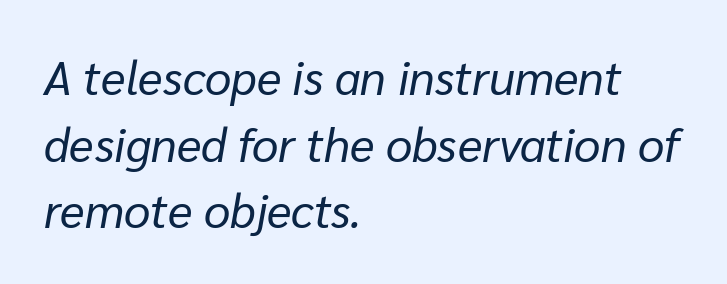
Q: Is the text bold? A: No.
Q: Is the text italic (slanted)? A: Yes, it leans right by about 10 degrees.
Q: Is the text underlined? A: No.
Q: How is the paragraph aligned? A: Left-aligned.
Q: Is the spacing between letters normal or unusually wide? A: Normal.
Q: Is the spacing between lines tight, normal or loose? A: Normal.
Q: Width (condensed, normal, or wide)? A: Normal.
Q: Stroke contrast? A: Low.
Q: x-height? A: Medium.
Q: Monospaced? A: No.
